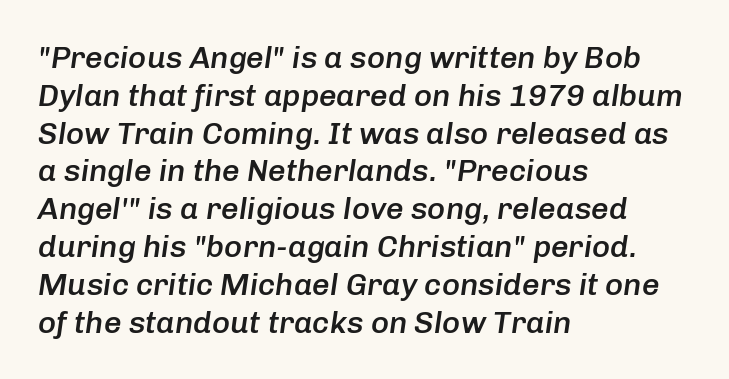
The rendering uses a semibold face; strokes are thickened but not to full bold. The rendering uses natural spacing where letterforms have individual widths. Letter spacing: default. Which margin do the lines hug? The left one — the right edge is uneven. The zone under the glyphs is completely vacant.
